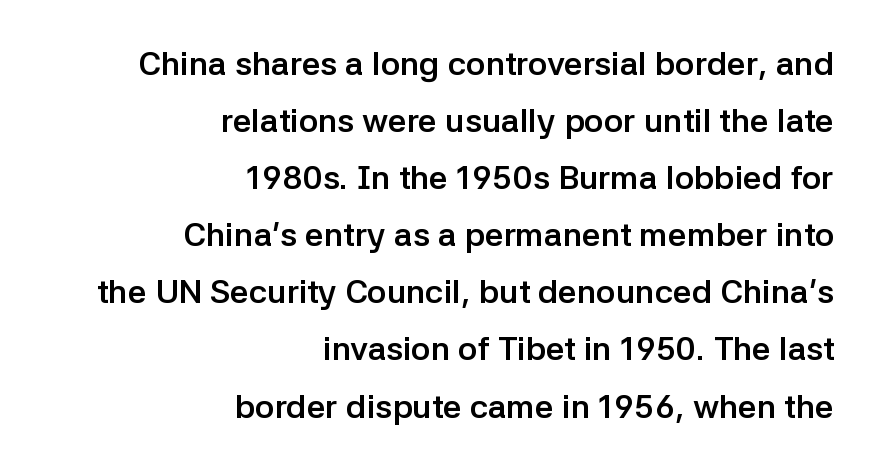
Alignment: flush right. Is this a fixed-width face? No — the glyphs have proportional, varying widths. These lines were composed using upright roman letters. Underline: absent.
